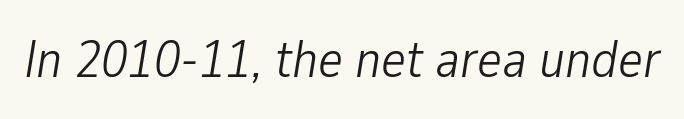
The specimen omits any rule beneath the text block's lines. Standard letterfit; no display-style spreading of the glyphs. Bold? No — there's no thickening of the strokes. Think of a printed novel: that variable character pitch is what you see here.
